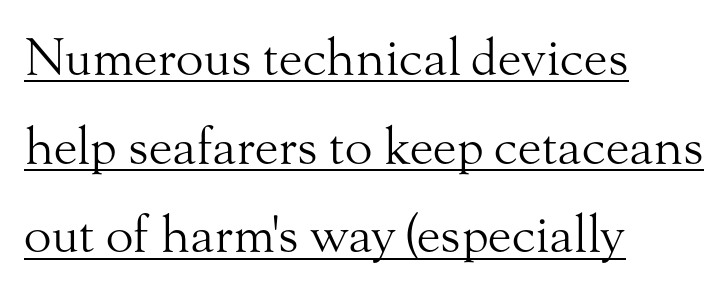
Stroke mass is kept to a normal reading level or below. The specimen includes a rule beneath the text block's lines. A typesetter would mark this as roman, not italic. The face used here is proportionally spaced, like ordinary book or web type. These lines are composed in type with serifs.
